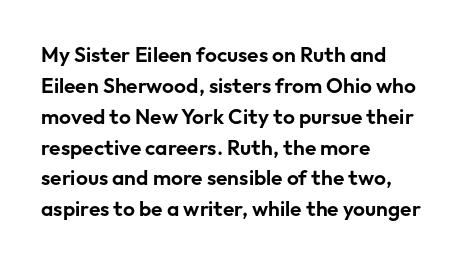
Q: Is the text italic (slanted)? A: No, it is upright.
Q: Is the text underlined? A: No.
Q: How is the paragraph aligned? A: Left-aligned.
Q: Is the spacing between letters normal or unusually wide? A: Normal.
Q: Is the spacing between lines tight, normal or loose? A: Normal.
